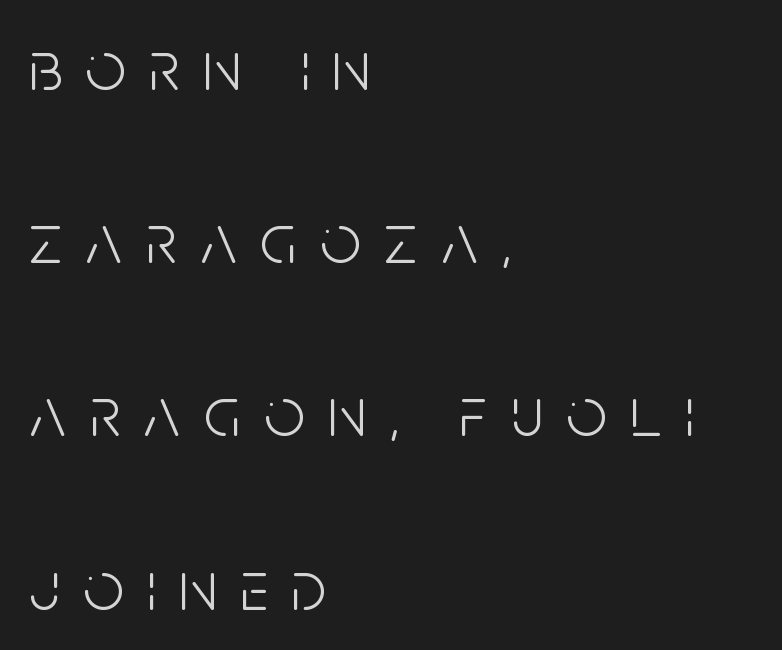
What stands out about the letter spacing? Its width — letters are far apart. Every stem runs plumb, perpendicular to the baseline. On a weight scale, this lands at 450 or below. Quick note: interline space is abundant. The rendering shows plain stroke endings on the letterforms — a sans-serif design.
